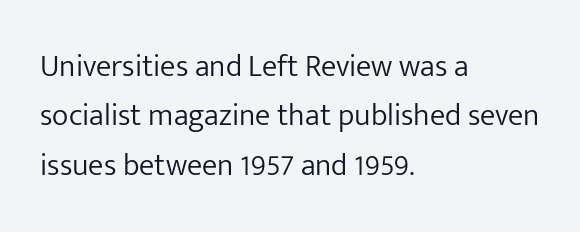
Tracking here is standard; glyphs follow each other at the usual distance. Unbolded letterforms with no extra heft. Serifs: no, the terminals of the letterforms are clean. Leading matches the norm, producing a regular column. This rendering uses left alignment, leaving the right contour irregular. Clear beneath every line of the passage.
